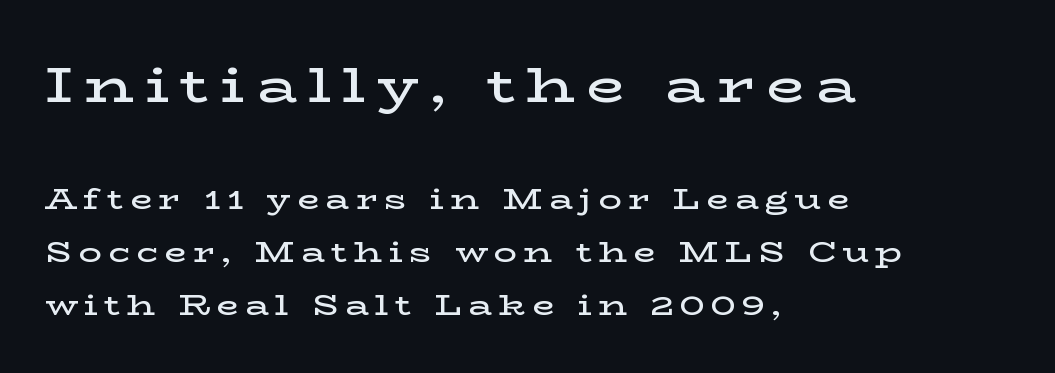
The image shows 50 px semibold, wide serif type, upright; set left-aligned, line spacing 1.82x, unusually wide letter spacing (+0.22 em), not underlined; the first (top) block is 1.72x larger; low stroke contrast and a medium x-height.
